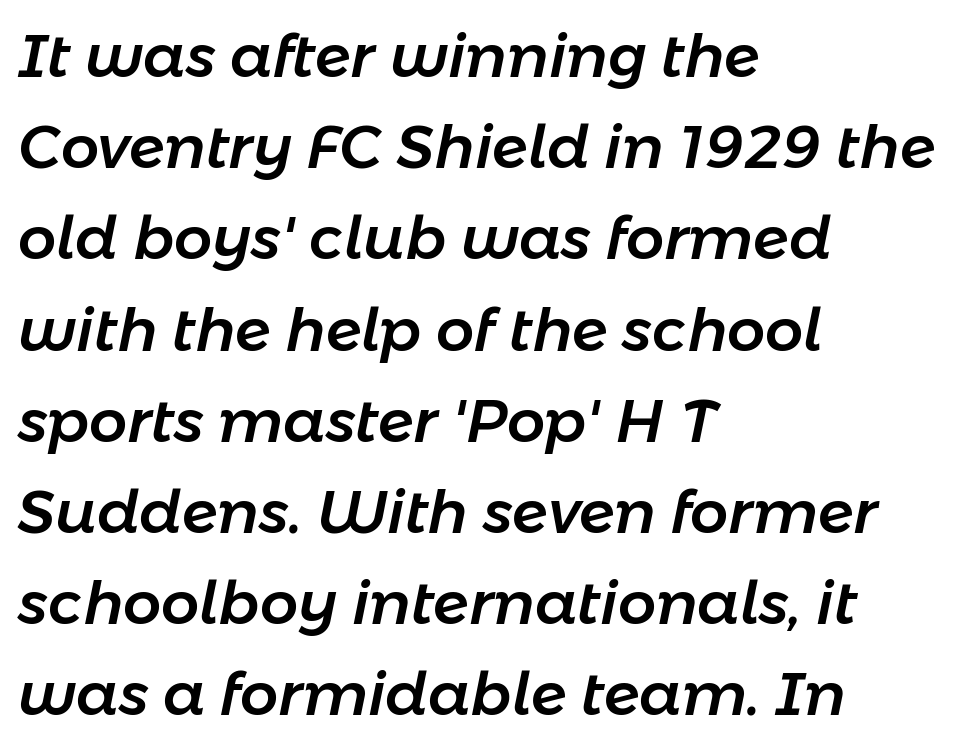
Q: Is the text italic (slanted)? A: Yes, it leans right by about 11 degrees.
Q: Is the text underlined? A: No.
Q: How is the paragraph aligned? A: Left-aligned.
Q: Is the spacing between letters normal or unusually wide? A: Normal.
Q: Is the spacing between lines tight, normal or loose? A: Normal.
Q: Width (condensed, normal, or wide)? A: Normal.
Q: Stroke contrast? A: Low.
Q: x-height? A: Medium.
Q: Monospaced? A: No.
